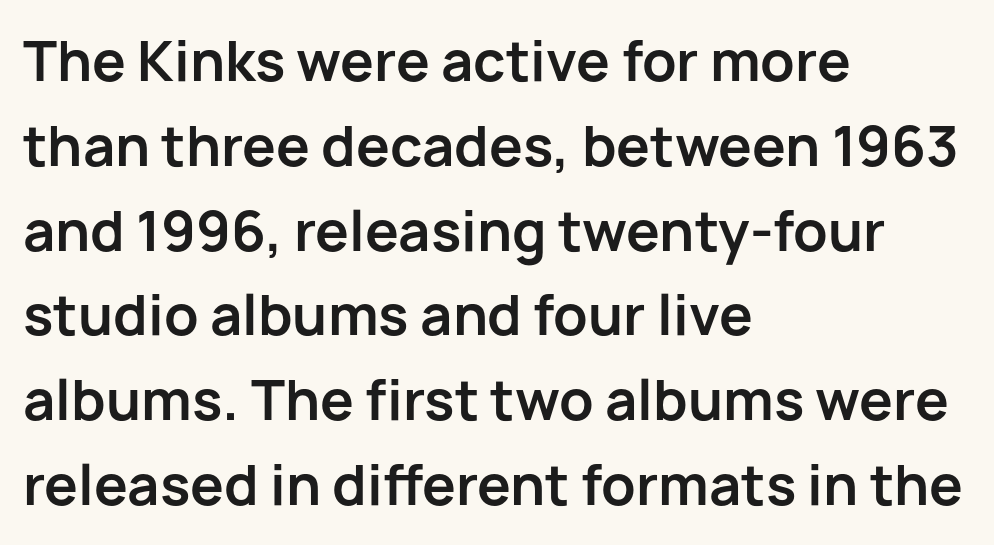
Q: Is the text bold? A: Yes.
Q: Is the text italic (slanted)? A: No, it is upright.
Q: Is the typeface a serif or a sans-serif typeface? A: Sans-serif.
Q: Is the text underlined? A: No.
Q: How is the paragraph aligned? A: Left-aligned.
Q: Is the spacing between letters normal or unusually wide? A: Normal.
Q: Is the spacing between lines tight, normal or loose? A: Normal.
Q: Width (condensed, normal, or wide)? A: Normal.
Q: Stroke contrast? A: Low.
Q: x-height? A: Medium.
Q: Monospaced? A: No.
